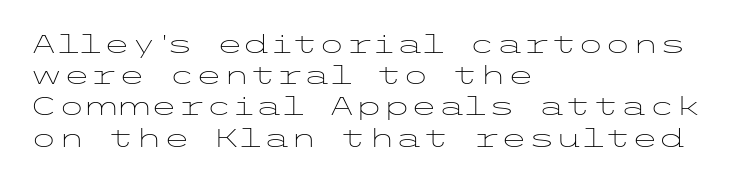
Q: Is the text bold? A: No.
Q: Is the text italic (slanted)? A: No, it is upright.
Q: Is the text underlined? A: No.
Q: How is the paragraph aligned? A: Left-aligned.
Q: Is the spacing between letters normal or unusually wide? A: Normal.
Q: Is the spacing between lines tight, normal or loose? A: Normal.
